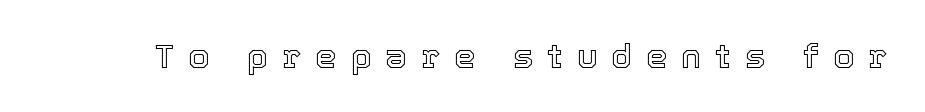
{"italic": "no", "width": "normal", "x_height": "medium", "monospaced": "no", "underline": "no", "letter_spacing": "wide", "letter_spacing_em": 0.41, "glyph_px": 34}
